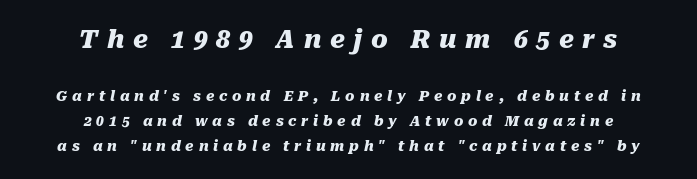
The image shows 25 px bold type, italic (leaning right); set centered, line spacing 1.77x, unusually wide letter spacing (+0.34 em), not underlined; the first (top) block is 1.79x larger.
